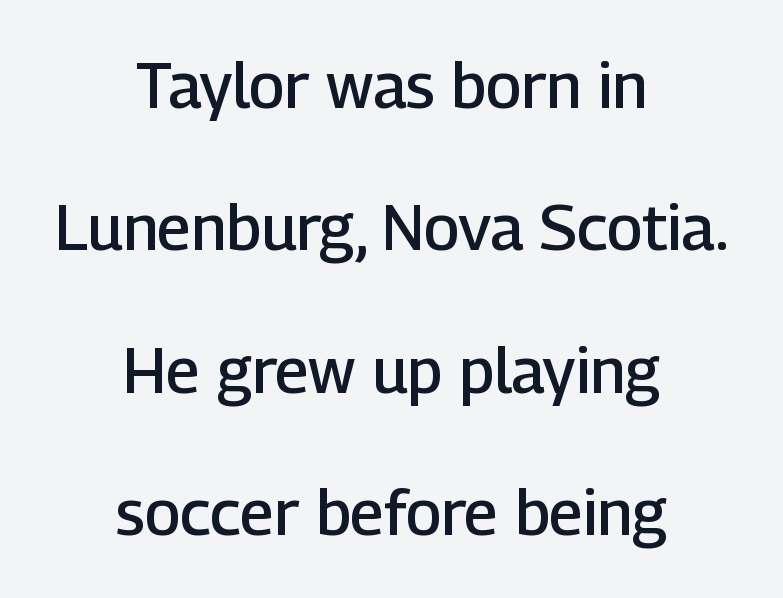
{"serif": "no", "italic": "no", "bold": "semi", "weight": "semibold", "width": "normal", "stroke_contrast": "low", "x_height": "medium", "monospaced": "no", "underline": "no", "align": "center", "line_spacing": "loose", "line_spacing_ratio": 2.26, "letter_spacing": "normal", "letter_spacing_em": 0.0, "glyph_px": 63}
